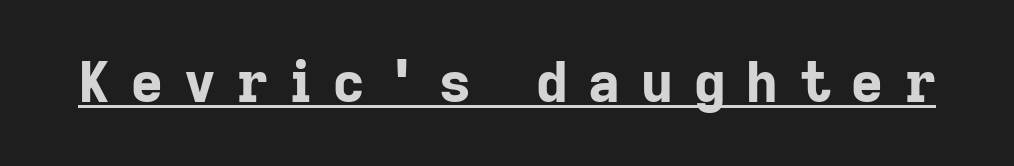
Q: Is the text bold? A: Yes.
Q: Is the text italic (slanted)? A: No, it is upright.
Q: Is the typeface a serif or a sans-serif typeface? A: Sans-serif.
Q: Is the text underlined? A: Yes.
Q: Is the spacing between letters normal or unusually wide? A: Unusually wide.
Q: Width (condensed, normal, or wide)? A: Normal.
Q: Stroke contrast? A: Low.
Q: x-height? A: Medium.
Q: Monospaced? A: No.
